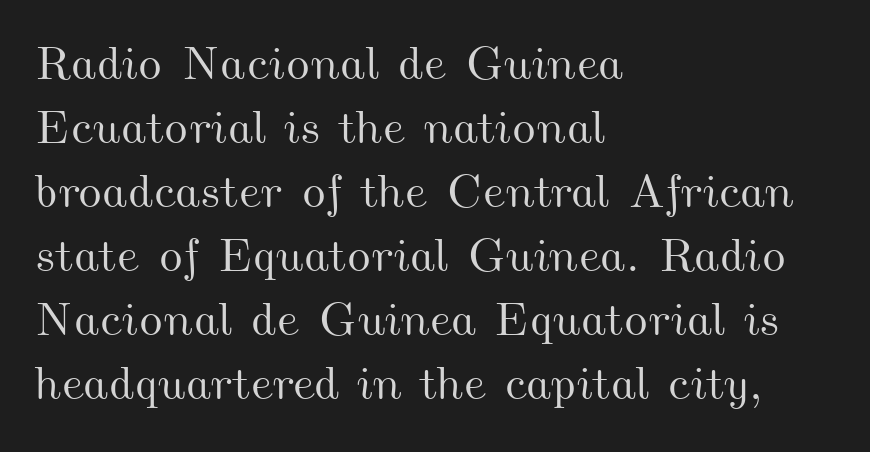
{"width": "wide", "stroke_contrast": "medium", "x_height": "small", "monospaced": "no", "underline": "no", "align": "left", "line_spacing": "normal", "line_spacing_ratio": 1.36, "letter_spacing": "normal", "letter_spacing_em": 0.0, "glyph_px": 47}
